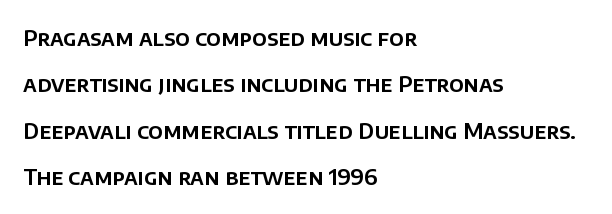
Words appear dense and cohesive because spacing is normal. The specimen omits any rule beneath the text block's lines. A typesetter would call this leading open, well beyond the default. Characters remain perfectly vertical along every line. A student would call this left alignment; a typographer would say flush left, rag right.
